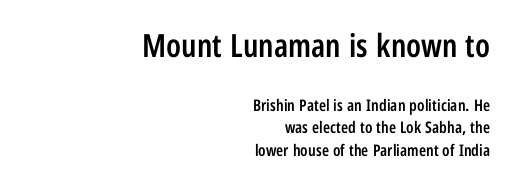
{"serif": "no", "italic": "no", "bold": "semi", "weight": "semibold", "width": "condensed", "stroke_contrast": "low", "x_height": "medium", "monospaced": "no", "underline": "no", "align": "right", "line_spacing": "normal", "line_spacing_ratio": 1.41, "letter_spacing": "normal", "letter_spacing_em": 0.0, "larger_block": "first", "size_ratio": 2.0, "glyph_px": 32}
